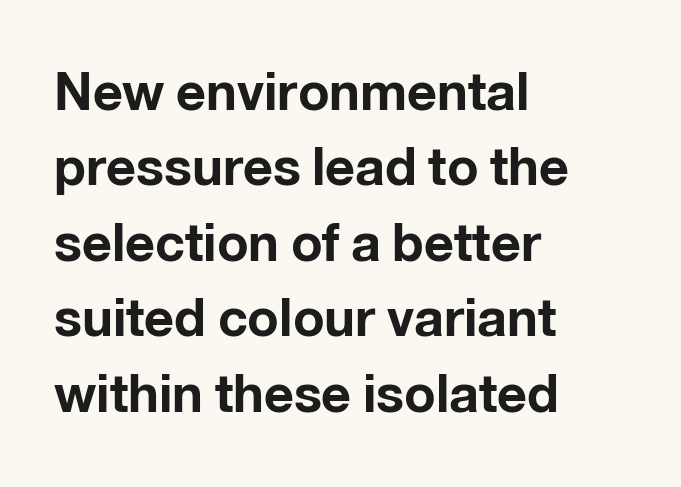
The image shows 52 px bold sans-serif type, upright; set left-aligned, normal line spacing (1.45x), normal letter spacing, not underlined; low stroke contrast and a medium x-height.
